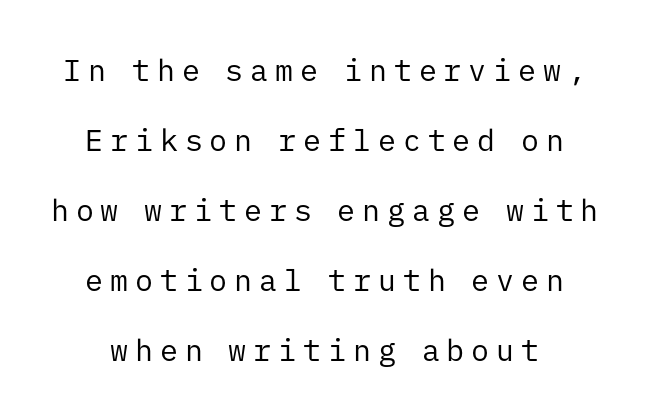
{"serif": "no", "italic": "no", "bold": "no", "weight": "regular", "width": "normal", "stroke_contrast": "low", "x_height": "medium", "monospaced": "yes", "underline": "no", "line_spacing": "loose", "line_spacing_ratio": 2.33, "letter_spacing": "wide", "letter_spacing_em": 0.23, "glyph_px": 30}
